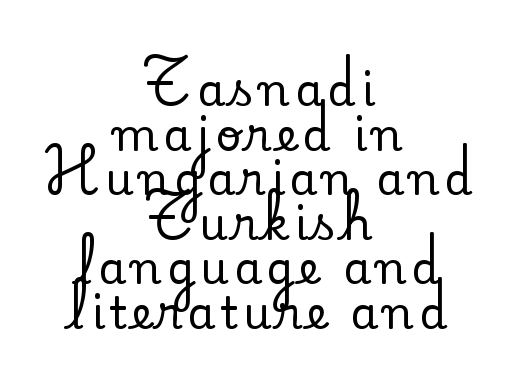
{"serif": "yes", "italic": "no", "width": "normal", "stroke_contrast": "low", "x_height": "small", "monospaced": "no", "underline": "no", "align": "center", "line_spacing": "tight", "line_spacing_ratio": 0.99, "glyph_px": 45}
